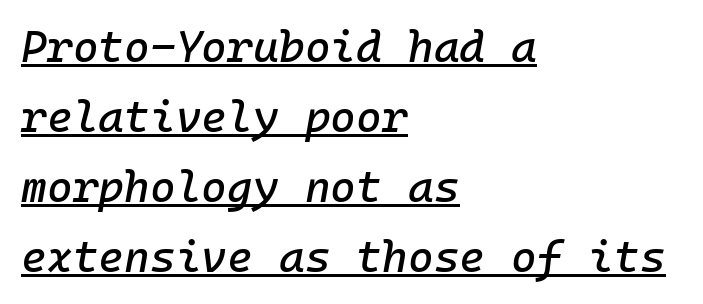
Q: Is the text italic (slanted)? A: Yes, it leans right by about 10 degrees.
Q: Is the text underlined? A: Yes.
Q: How is the paragraph aligned? A: Left-aligned.
Q: Is the spacing between letters normal or unusually wide? A: Normal.
Q: Is the spacing between lines tight, normal or loose? A: Normal.
Q: Width (condensed, normal, or wide)? A: Normal.
Q: Stroke contrast? A: Low.
Q: x-height? A: Medium.
